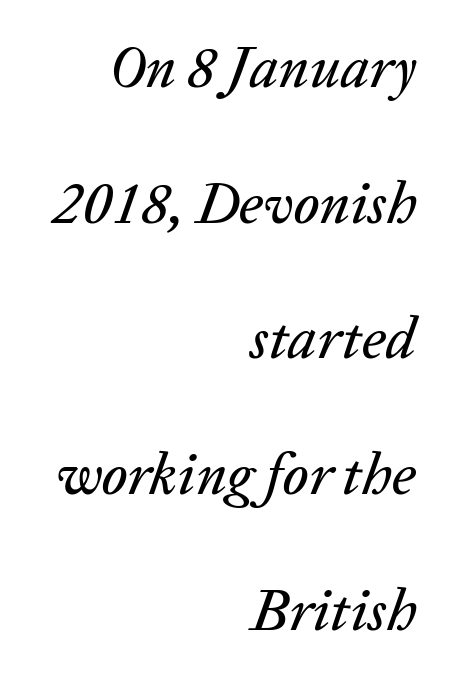
{"italic": "yes", "lean": "right", "slant_degrees": 20, "width": "normal", "stroke_contrast": "low", "x_height": "medium", "monospaced": "no", "underline": "no", "align": "right", "line_spacing": "loose", "line_spacing_ratio": 2.34, "letter_spacing": "normal", "letter_spacing_em": 0.0, "glyph_px": 58}
